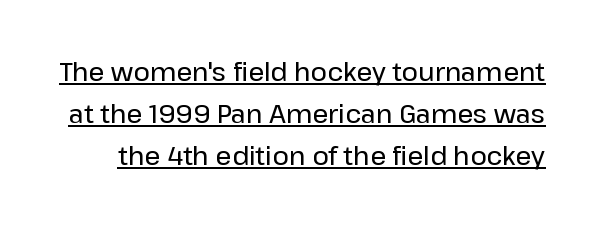
In designer terms, the underline attribute is active on this setting. Characters remain perfectly vertical along every line. Quick note: interline space is typical. Does extra space separate the letters? No, they use regular spacing.
